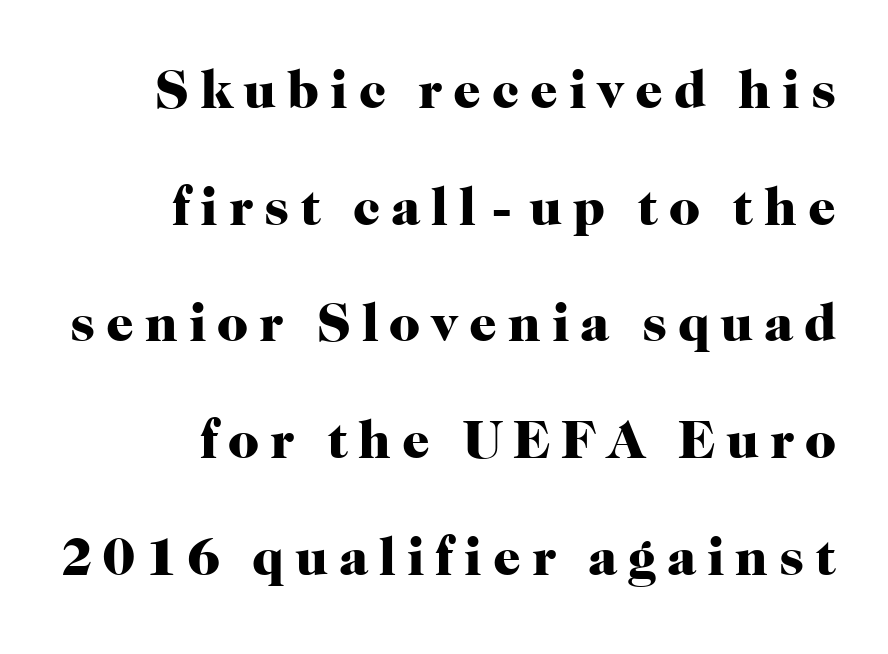
A serif font was chosen for this passage. Is the letter spacing exaggerated? Yes — the characters are pushed far apart. Whoever set this chose breathing room over compactness in the vertical rhythm. Casual observation: everything's shoved over to the right.
